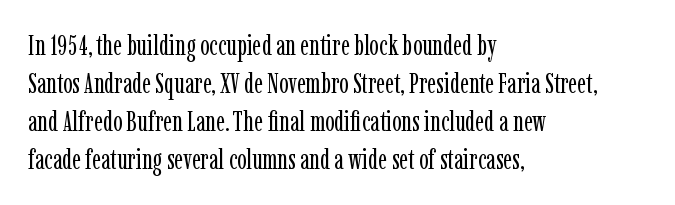
Q: Is the text bold? A: No.
Q: Is the text italic (slanted)? A: No, it is upright.
Q: Is the typeface a serif or a sans-serif typeface? A: Serif.
Q: Is the text underlined? A: No.
Q: How is the paragraph aligned? A: Left-aligned.
Q: Is the spacing between letters normal or unusually wide? A: Normal.
Q: Is the spacing between lines tight, normal or loose? A: Normal.
Q: Width (condensed, normal, or wide)? A: Condensed.
Q: Stroke contrast? A: Low.
Q: x-height? A: Medium.
Q: Monospaced? A: No.
